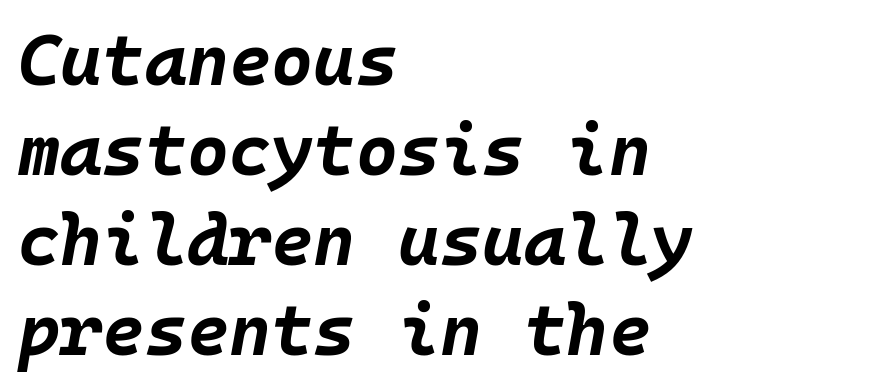
{"italic": "yes", "lean": "right", "slant_degrees": 10, "bold": "yes", "weight": "bold", "width": "normal", "stroke_contrast": "low", "x_height": "large", "monospaced": "yes", "underline": "no", "align": "left", "line_spacing": "normal", "line_spacing_ratio": 1.25, "letter_spacing": "normal", "letter_spacing_em": 0.0, "glyph_px": 72}
